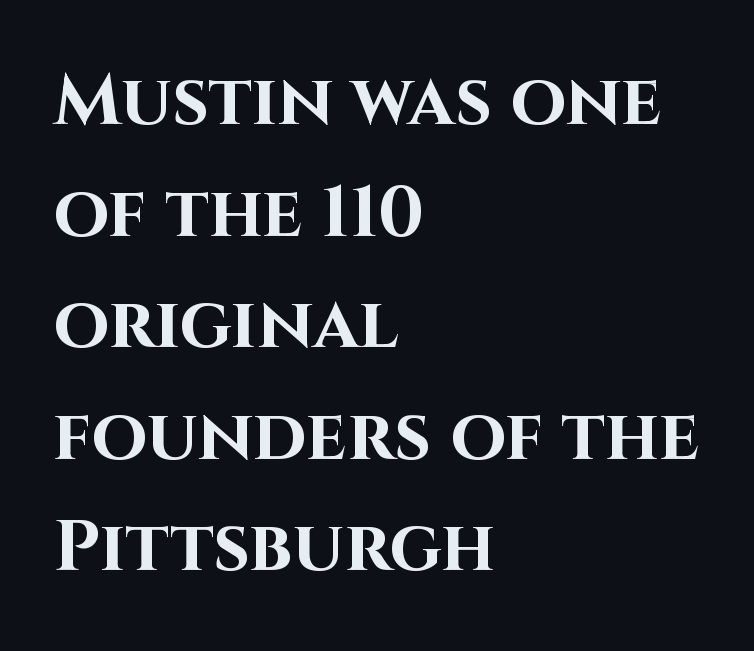
Regarding leading, the lines here are spaced in the standard way. Unlike a traditional serif, this face leaves its strokes unadorned. In terms of weight, the rendering is a true, heavy bold. Here the glyphs are tracked normally, forming tight word shapes.
